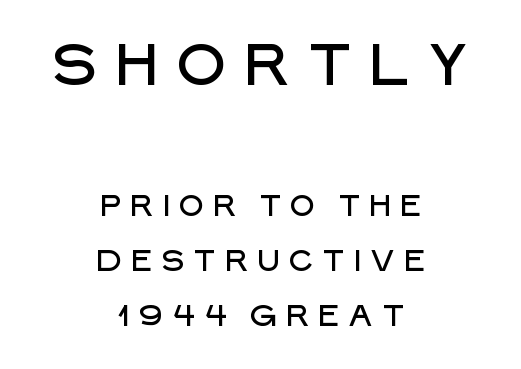
Q: Is the text italic (slanted)? A: No, it is upright.
Q: Is the typeface a serif or a sans-serif typeface? A: Sans-serif.
Q: Is the text underlined? A: No.
Q: How is the paragraph aligned? A: Centered.
Q: Is the spacing between letters normal or unusually wide? A: Unusually wide.
Q: Which block of text is set in a larger size, the first (top) or the second (bottom)? A: The first (top) one.
Q: Width (condensed, normal, or wide)? A: Normal.
Q: Stroke contrast? A: Low.
Q: x-height? A: Large.
Q: Monospaced? A: No.
